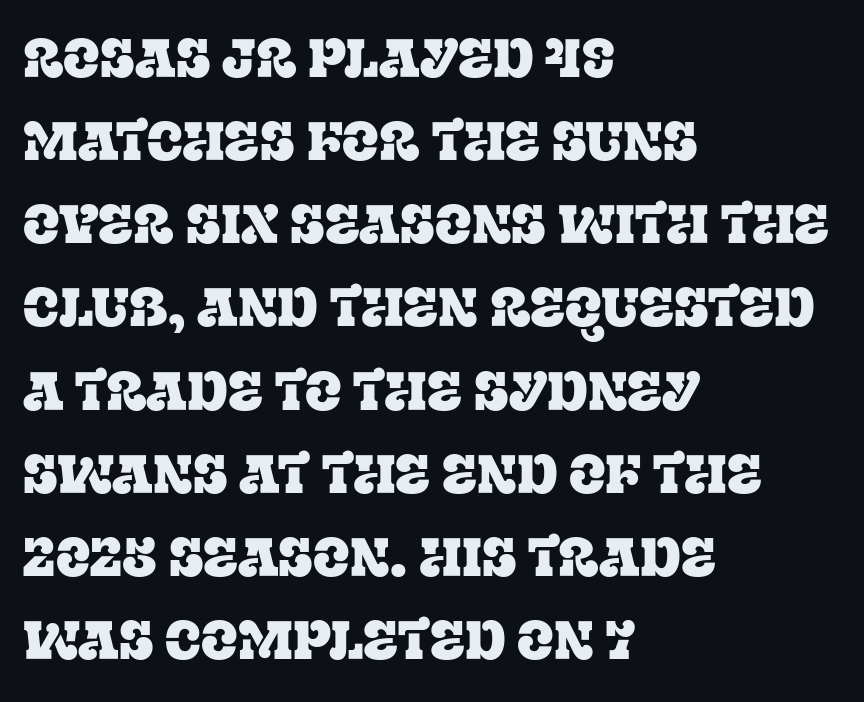
{"serif": "yes", "italic": "no", "width": "normal", "stroke_contrast": "low", "x_height": "large", "monospaced": "no", "underline": "no", "align": "left", "line_spacing": "normal", "line_spacing_ratio": 1.54, "letter_spacing": "normal", "letter_spacing_em": 0.0, "glyph_px": 54}
